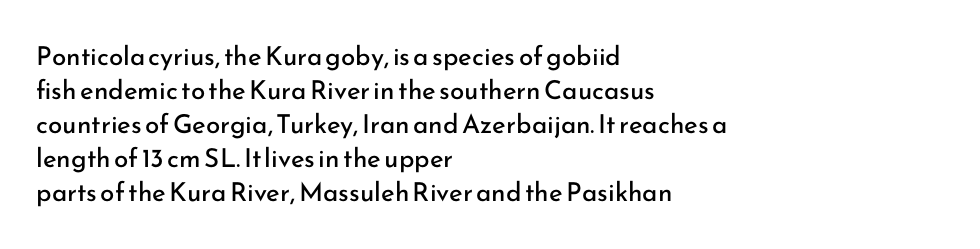
The image shows 26 px text type, upright; set left-aligned, normal line spacing (1.31x), normal letter spacing, not underlined.
